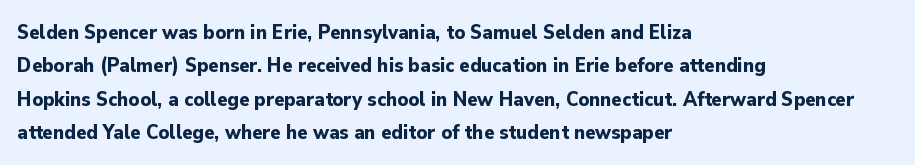
{"italic": "no", "bold": "yes", "underline": "no", "align": "left", "line_spacing": "normal", "line_spacing_ratio": 1.59, "letter_spacing": "normal", "letter_spacing_em": 0.0, "glyph_px": 21}
